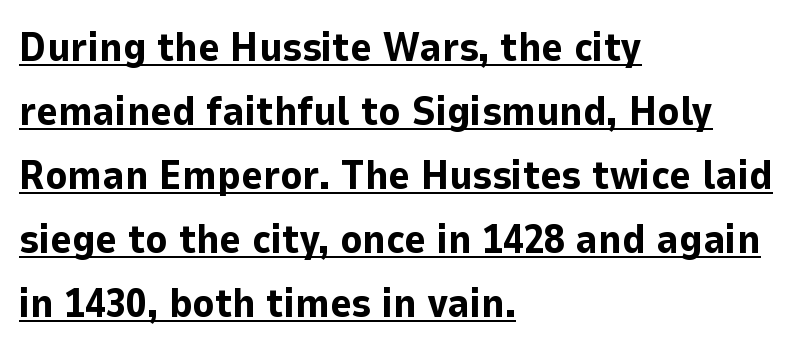
Q: Is the text bold? A: Yes.
Q: Is the text italic (slanted)? A: No, it is upright.
Q: Is the typeface a serif or a sans-serif typeface? A: Sans-serif.
Q: Is the text underlined? A: Yes.
Q: How is the paragraph aligned? A: Left-aligned.
Q: Is the spacing between letters normal or unusually wide? A: Normal.
Q: Is the spacing between lines tight, normal or loose? A: Normal.
Q: Width (condensed, normal, or wide)? A: Normal.
Q: Stroke contrast? A: Low.
Q: x-height? A: Medium.
Q: Monospaced? A: No.
